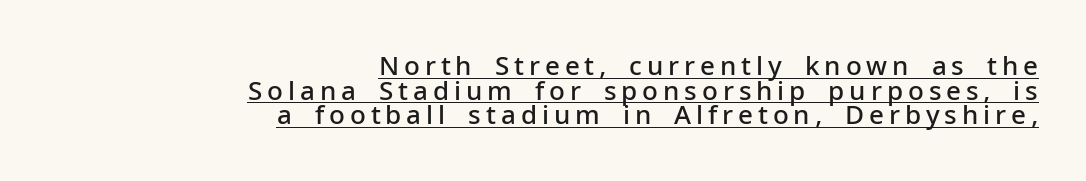
This block would grow much taller if given ordinary leading; it's compressed now. I'd describe the lettering as semibold — firm but not a full bold. The typesetter chose a ragged-left arrangement here. Beneath each row of characters lies a ruled line. Is there any slant? The stems are plumb.
